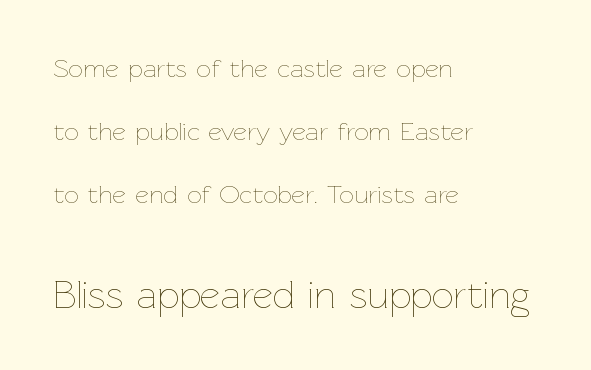
{"italic": "no", "bold": "no", "weight": "thin", "width": "normal", "stroke_contrast": "low", "x_height": "medium", "monospaced": "no", "underline": "no", "align": "left", "line_spacing": "loose", "line_spacing_ratio": 2.42, "letter_spacing": "normal", "letter_spacing_em": 0.0, "larger_block": "second", "size_ratio": 1.5, "glyph_px": 39}
